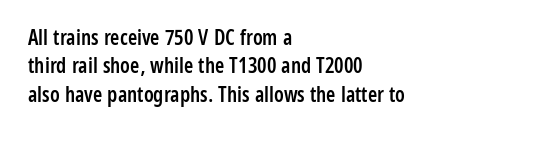
Q: Is the text bold? A: Semi-bold.
Q: Is the text italic (slanted)? A: No, it is upright.
Q: Is the text underlined? A: No.
Q: How is the paragraph aligned? A: Left-aligned.
Q: Is the spacing between letters normal or unusually wide? A: Normal.
Q: Is the spacing between lines tight, normal or loose? A: Normal.
